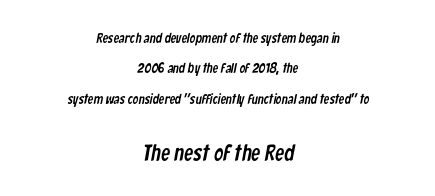
Interline gaps are noticeably wide in this sample. The typesetter chose a symmetrical, centered arrangement here. Size hierarchy here favors the trailing block over the leading one. No extra tracking has been applied to these lines. The space directly below the letters is spotless.
